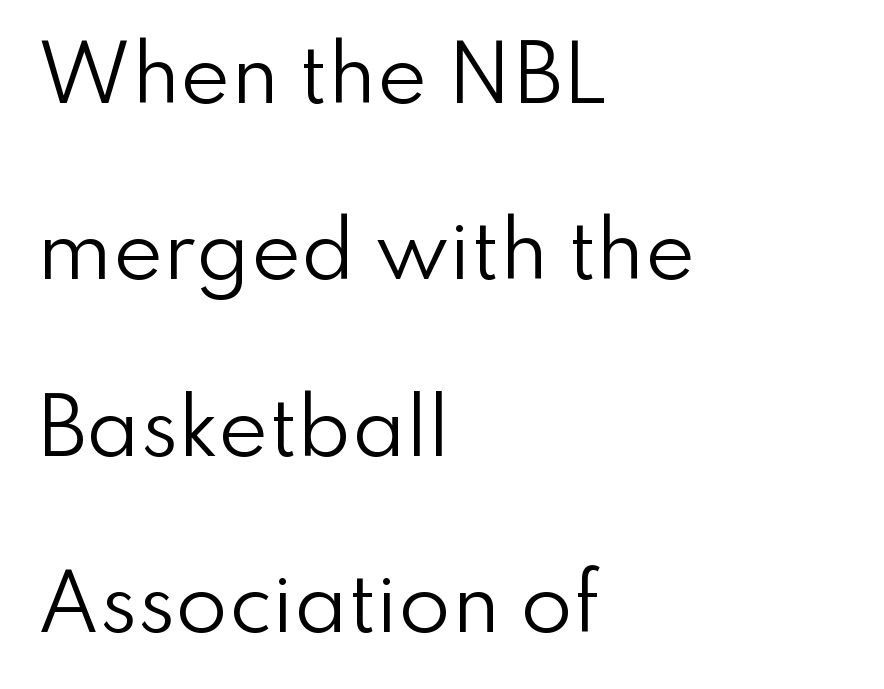
Where is the straight margin? On the left. The horizontal fit of the characters is conventional and even. The specimen reads as upright at a glance. The space beneath each line is pristine and unruled. Vertical stems look standard width or narrower in stroke. Letterform terminals end flat and unadorned throughout the passage.
